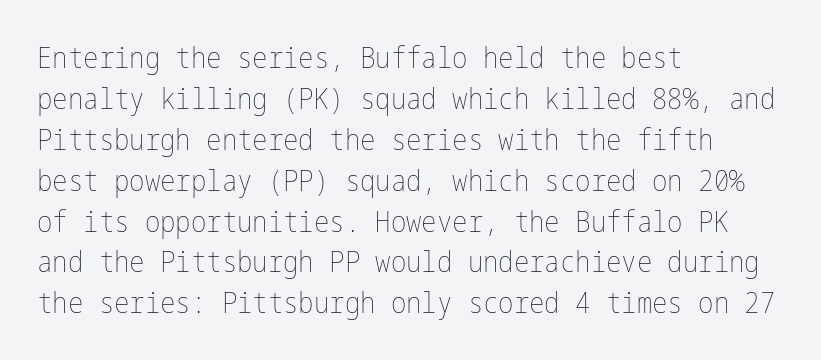
Posture: vertical. These glyphs show unthickened strokes, regular width or finer. Rows of type keep a routine distance in the vertical direction. The lines in this sample share a left origin and differ only in where they stop. Quick note: underline off.
